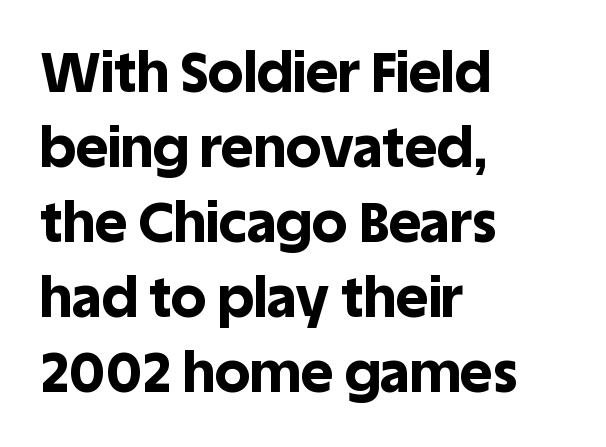
The image shows 56 px bold sans-serif type, upright; set left-aligned, normal line spacing (1.34x), normal letter spacing, not underlined; a large x-height.
